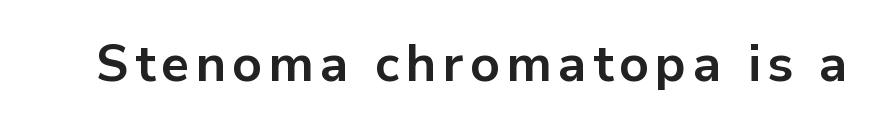
The image shows 51 px bold sans-serif type, upright; set not underlined; low stroke contrast and a medium x-height.
